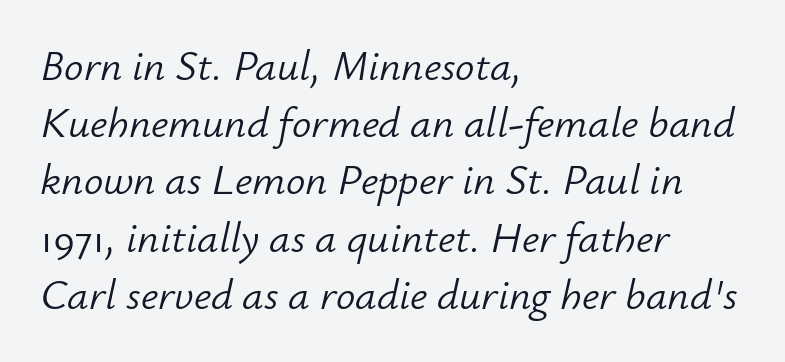
The image shows 43 px light type, italic (leaning right); set left-aligned, normal line spacing (1.33x), normal letter spacing, not underlined; low stroke contrast and a small x-height.
